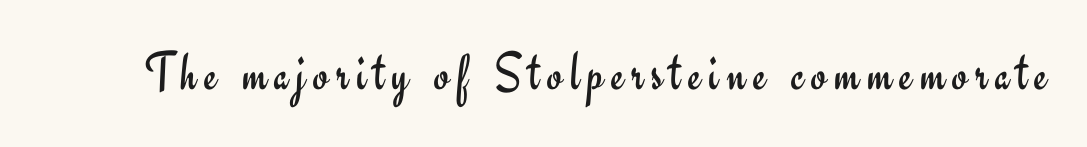
{"serif": "no", "bold": "no", "weight": "regular", "width": "normal", "stroke_contrast": "low", "x_height": "small", "monospaced": "no", "underline": "no", "glyph_px": 55}
